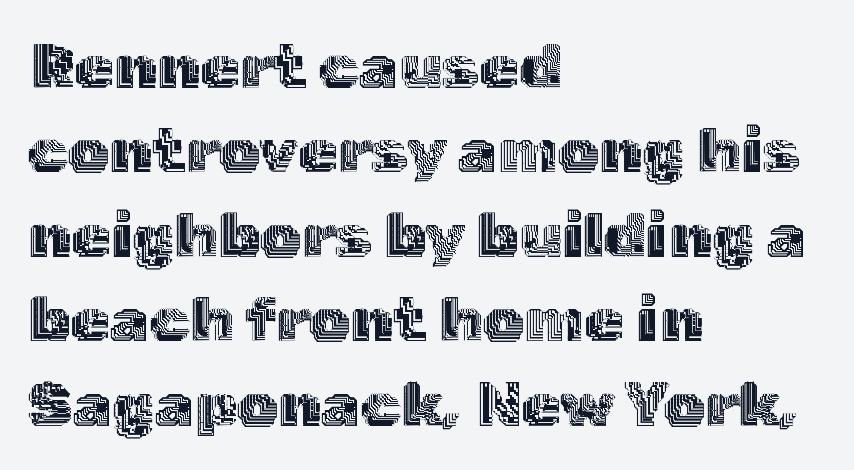
{"italic": "no", "width": "normal", "x_height": "medium", "monospaced": "no", "underline": "no", "align": "left", "line_spacing": "normal", "line_spacing_ratio": 1.32, "letter_spacing": "normal", "letter_spacing_em": 0.0, "glyph_px": 64}
